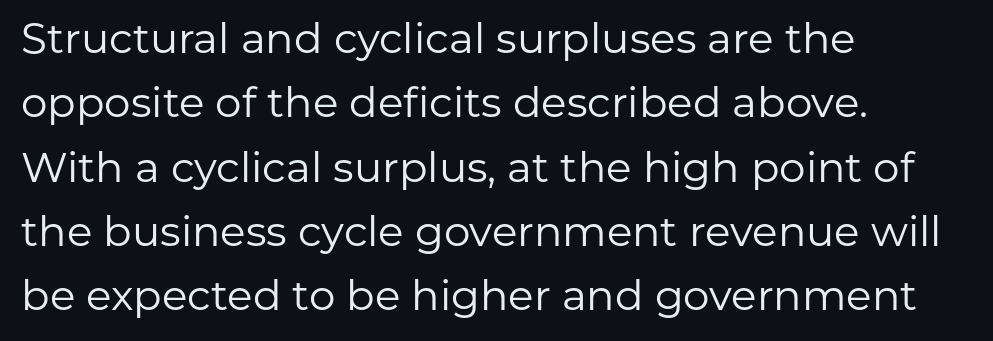
{"serif": "no", "italic": "no", "bold": "no", "weight": "regular", "width": "normal", "stroke_contrast": "low", "x_height": "medium", "monospaced": "no", "underline": "no", "align": "left", "line_spacing": "normal", "line_spacing_ratio": 1.53, "letter_spacing": "normal", "letter_spacing_em": 0.0, "glyph_px": 42}
